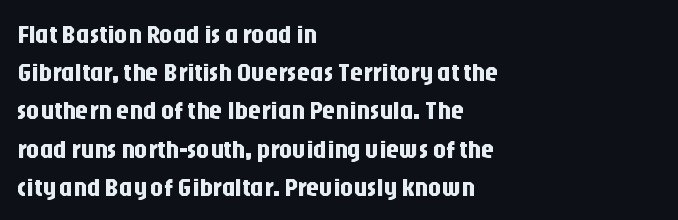
Q: Is the text italic (slanted)? A: No, it is upright.
Q: Is the text underlined? A: No.
Q: How is the paragraph aligned? A: Left-aligned.
Q: Is the spacing between letters normal or unusually wide? A: Normal.
Q: Is the spacing between lines tight, normal or loose? A: Normal.
